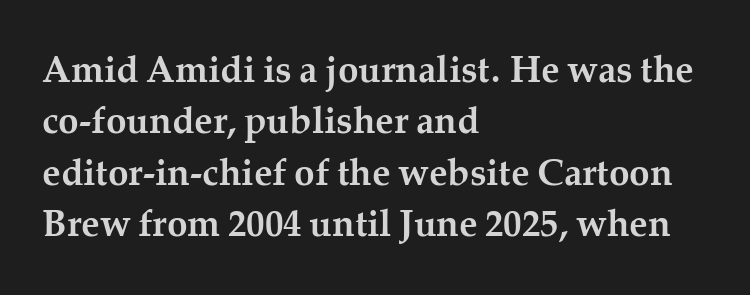
The image shows 37 px semibold serif type, upright; set left-aligned, normal line spacing (1.39x), normal letter spacing, not underlined; medium stroke contrast and a medium x-height.
